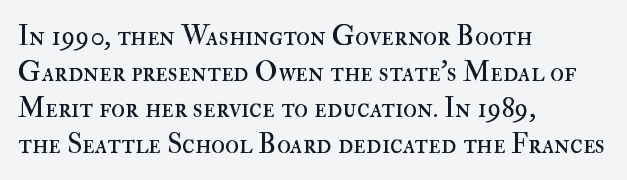
Q: Is the text bold? A: No.
Q: Is the text italic (slanted)? A: No, it is upright.
Q: Is the text underlined? A: No.
Q: How is the paragraph aligned? A: Left-aligned.
Q: Is the spacing between letters normal or unusually wide? A: Normal.
Q: Is the spacing between lines tight, normal or loose? A: Normal.
Q: Width (condensed, normal, or wide)? A: Normal.
Q: Stroke contrast? A: High.
Q: x-height? A: Small.
Q: Monospaced? A: No.
